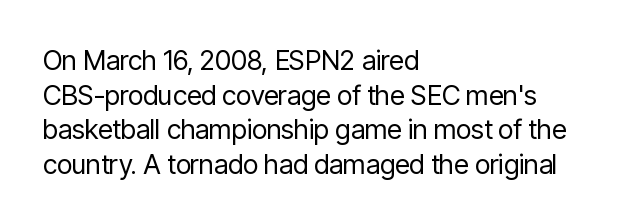
The block of text has a typical density, with ordinary space between rows. Which margin do the lines hug? The left one — the right edge is uneven. The space directly below the letters is spotless. This is the regular roman posture of the typeface. Does extra space separate the letters? No, they use regular spacing.
